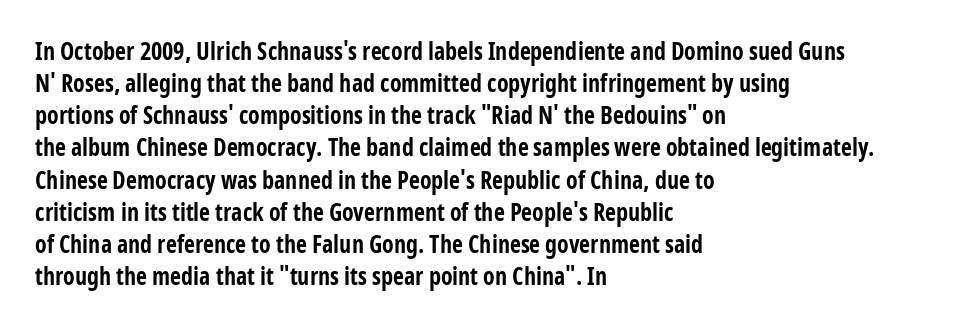
{"italic": "no", "bold": "yes", "underline": "no", "align": "left", "line_spacing": "normal", "line_spacing_ratio": 1.34, "letter_spacing": "normal", "letter_spacing_em": 0.0, "glyph_px": 24}
